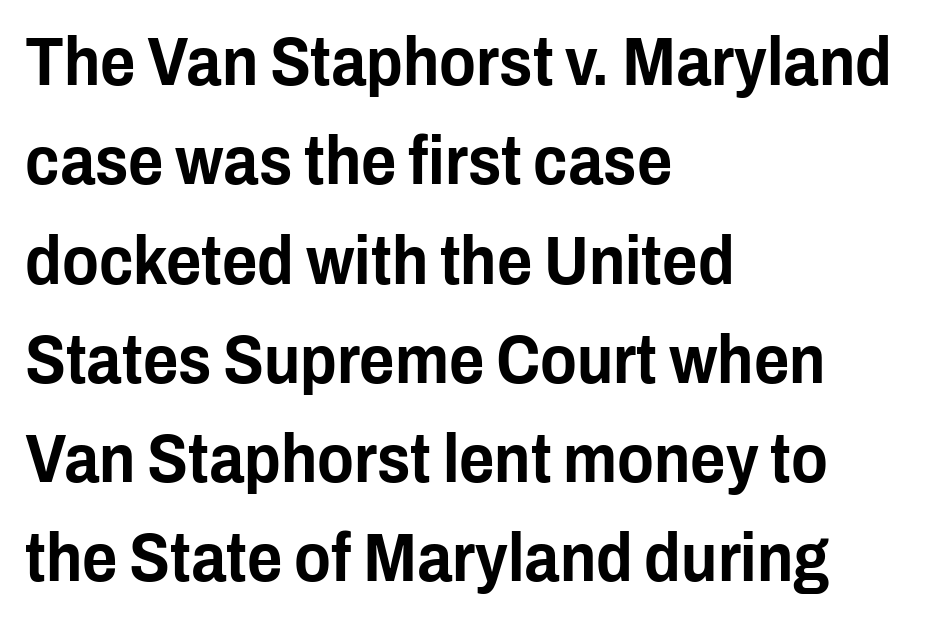
A student would call this left alignment; a typographer would say flush left, rag right. Italic: no, the glyphs are upright roman. The area under the type is left untouched. Note: no serifs on the glyphs.
